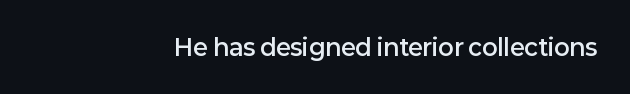
{"italic": "no", "bold": "semi", "underline": "no", "align": "right", "letter_spacing": "normal", "letter_spacing_em": 0.0, "glyph_px": 23}
